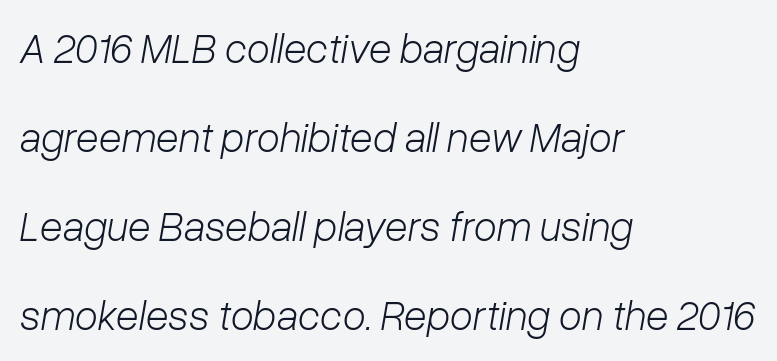
Q: Is the text bold? A: No.
Q: Is the text italic (slanted)? A: Yes, it leans right by about 10 degrees.
Q: Is the text underlined? A: No.
Q: How is the paragraph aligned? A: Left-aligned.
Q: Is the spacing between letters normal or unusually wide? A: Normal.
Q: Is the spacing between lines tight, normal or loose? A: Loose.
Q: Width (condensed, normal, or wide)? A: Normal.
Q: Stroke contrast? A: Low.
Q: x-height? A: Medium.
Q: Monospaced? A: No.
